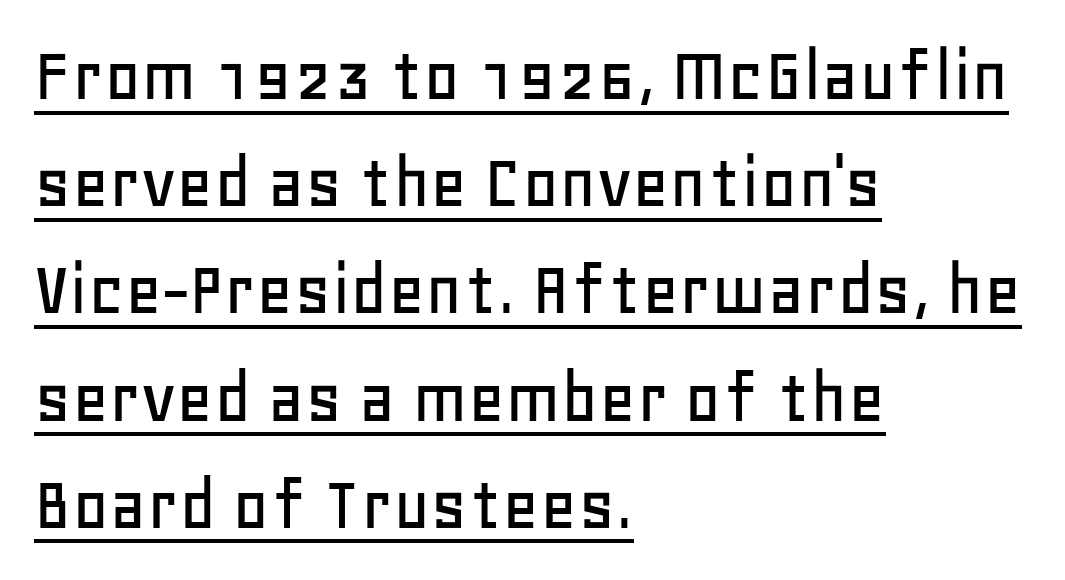
Q: Is the text italic (slanted)? A: No, it is upright.
Q: Is the typeface a serif or a sans-serif typeface? A: Sans-serif.
Q: Is the text underlined? A: Yes.
Q: How is the paragraph aligned? A: Left-aligned.
Q: Is the spacing between letters normal or unusually wide? A: Normal.
Q: Is the spacing between lines tight, normal or loose? A: Normal.
Q: Width (condensed, normal, or wide)? A: Normal.
Q: Stroke contrast? A: Low.
Q: x-height? A: Large.
Q: Monospaced? A: No.
